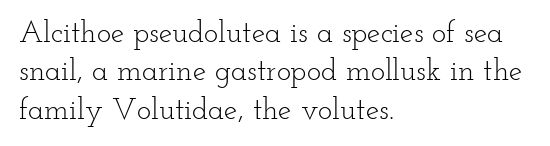
Q: Is the text bold? A: No.
Q: Is the text italic (slanted)? A: No, it is upright.
Q: Is the typeface a serif or a sans-serif typeface? A: Serif.
Q: Is the text underlined? A: No.
Q: How is the paragraph aligned? A: Left-aligned.
Q: Is the spacing between letters normal or unusually wide? A: Normal.
Q: Is the spacing between lines tight, normal or loose? A: Normal.
Q: Width (condensed, normal, or wide)? A: Wide.
Q: Stroke contrast? A: Low.
Q: x-height? A: Small.
Q: Monospaced? A: No.
